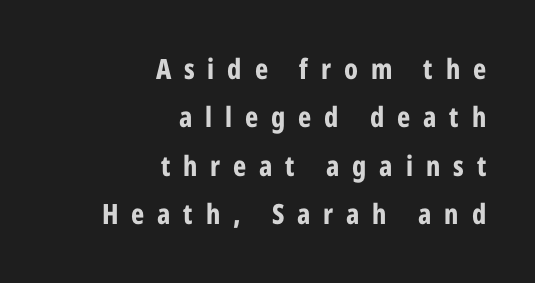
Q: Is the text bold? A: Yes.
Q: Is the text italic (slanted)? A: No, it is upright.
Q: Is the typeface a serif or a sans-serif typeface? A: Sans-serif.
Q: Is the text underlined? A: No.
Q: How is the paragraph aligned? A: Right-aligned.
Q: Is the spacing between letters normal or unusually wide? A: Unusually wide.
Q: Width (condensed, normal, or wide)? A: Condensed.
Q: Stroke contrast? A: Low.
Q: x-height? A: Medium.
Q: Monospaced? A: No.
